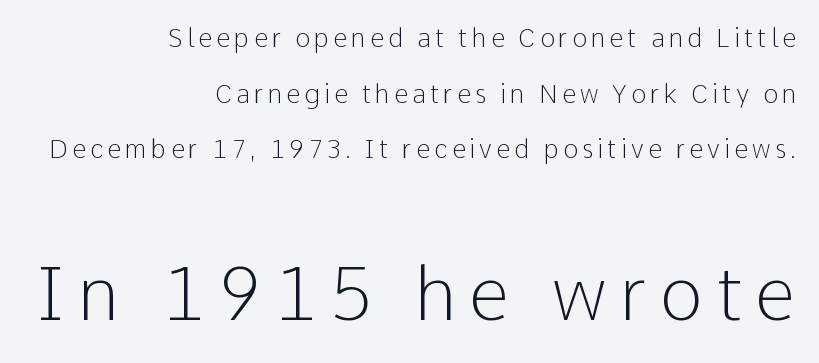
The image shows 74 px light sans-serif type, upright; set right-aligned, loose line spacing (2.23x), not underlined; the second (bottom) block is 2.96x larger; low stroke contrast and a medium x-height.
